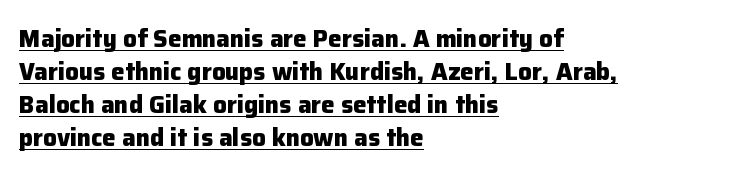
Each line starts at the same left margin while the right side varies. Designer's note — italics off, roman on. A normal amount of white space separates one row of letters from the next. Caption: standard tracking, unaltered. Set as a true bold cut, around the 700 mark. Compared with undecorated copy, this sample adds a rule below the words.
